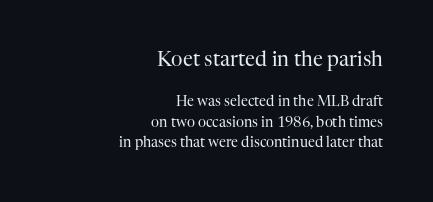
The image shows 20 px text type, upright; set right-aligned, normal line spacing (1.46x), normal letter spacing, not underlined; the first (top) block is 1.43x larger.
